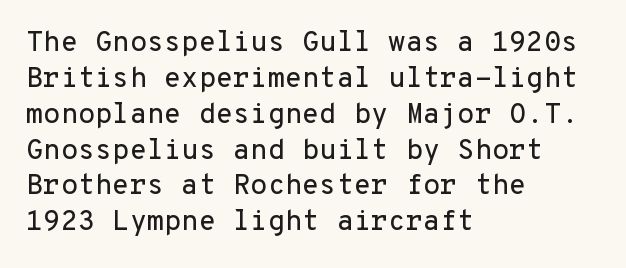
Q: Is the text italic (slanted)? A: No, it is upright.
Q: Is the typeface a serif or a sans-serif typeface? A: Sans-serif.
Q: Is the text underlined? A: No.
Q: How is the paragraph aligned? A: Left-aligned.
Q: Is the spacing between letters normal or unusually wide? A: Normal.
Q: Is the spacing between lines tight, normal or loose? A: Normal.
Q: Width (condensed, normal, or wide)? A: Normal.
Q: Stroke contrast? A: Low.
Q: x-height? A: Medium.
Q: Monospaced? A: Yes.
